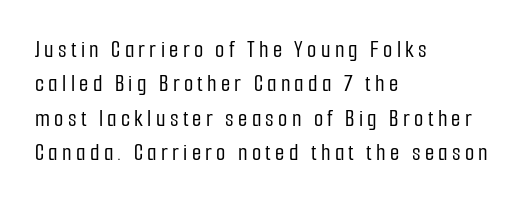
Q: Is the text italic (slanted)? A: No, it is upright.
Q: Is the text underlined? A: No.
Q: How is the paragraph aligned? A: Left-aligned.
Q: Is the spacing between lines tight, normal or loose? A: Normal.
